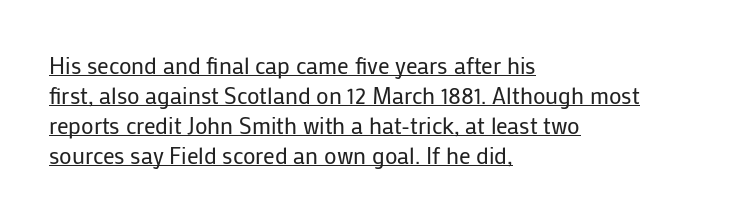
The image shows 23 px text type, upright; set left-aligned, normal line spacing (1.31x), normal letter spacing, underlined.
